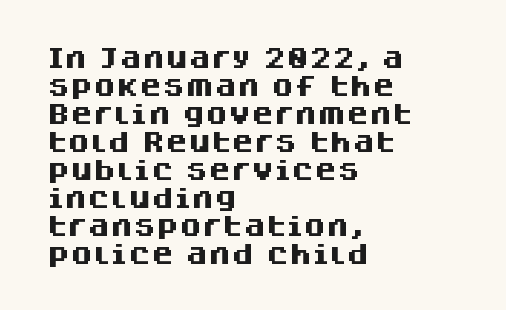
Look at the stroke-to-counter ratio: heavy, a bold. Ordinary non-slanted type is in use. The baseline area is clear. The setting favours the left margin, as ordinary paragraphs usually do. Look at the tracking — it's just the regular setting, nothing added.
